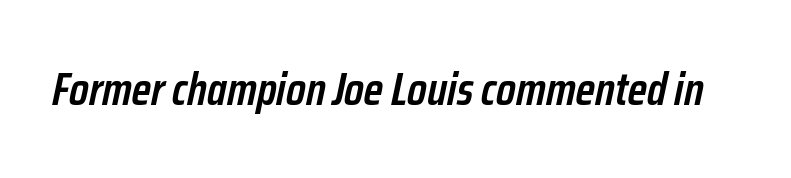
{"italic": "yes", "lean": "right", "slant_degrees": 12, "bold": "semi", "weight": "semibold", "width": "condensed", "stroke_contrast": "low", "x_height": "medium", "monospaced": "no", "underline": "no", "letter_spacing": "normal", "letter_spacing_em": 0.0, "glyph_px": 46}
